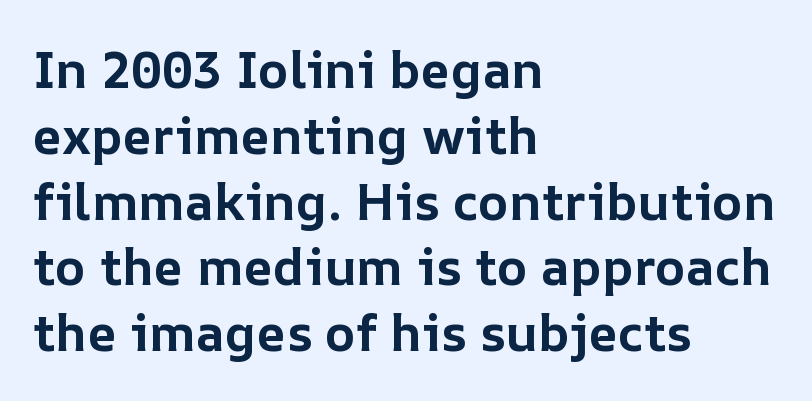
Q: Is the text bold? A: Yes.
Q: Is the text italic (slanted)? A: No, it is upright.
Q: Is the text underlined? A: No.
Q: How is the paragraph aligned? A: Left-aligned.
Q: Is the spacing between letters normal or unusually wide? A: Normal.
Q: Is the spacing between lines tight, normal or loose? A: Normal.
Q: Width (condensed, normal, or wide)? A: Normal.
Q: Stroke contrast? A: Low.
Q: x-height? A: Medium.
Q: Monospaced? A: No.
